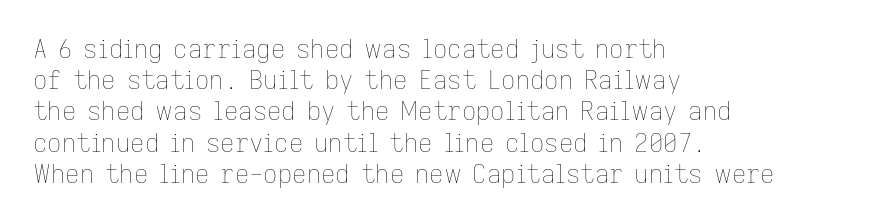
{"italic": "no", "bold": "no", "underline": "no", "align": "left", "line_spacing": "normal", "line_spacing_ratio": 1.25, "letter_spacing": "normal", "letter_spacing_em": 0.0, "glyph_px": 25}
